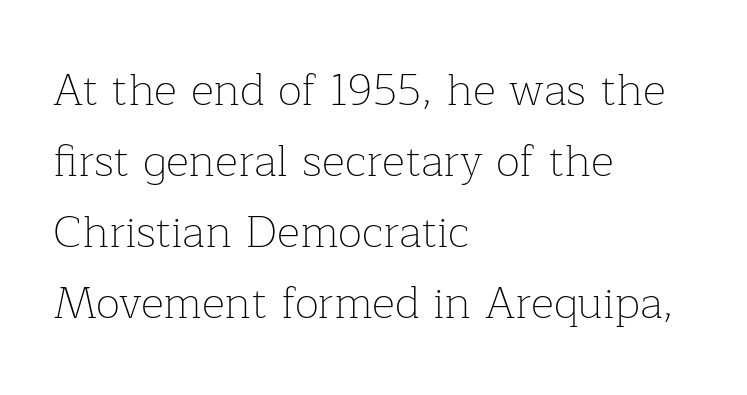
The rows are spaced the way most documents space them. A typesetter would call this proportional, since set widths differ per character. The gap between lines stays unmarked. Posture: upright roman. The typeface chosen for these lines features serifs. In terms of letterspacing, this is plain default setting.
